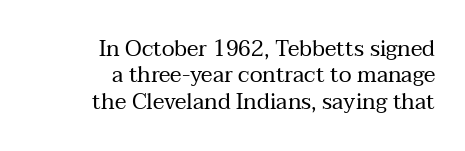
Q: Is the text bold? A: No.
Q: Is the text italic (slanted)? A: No, it is upright.
Q: Is the text underlined? A: No.
Q: How is the paragraph aligned? A: Right-aligned.
Q: Is the spacing between letters normal or unusually wide? A: Normal.
